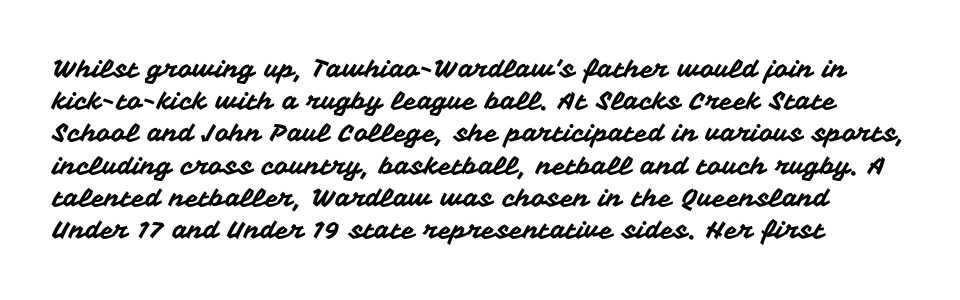
{"underline": "no", "line_spacing": "normal", "line_spacing_ratio": 1.29, "letter_spacing": "normal", "letter_spacing_em": 0.0, "glyph_px": 25}
